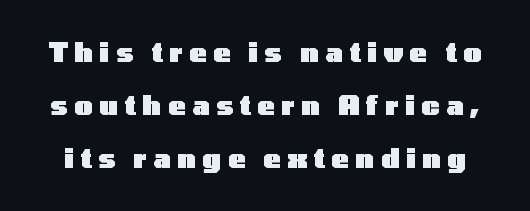
Q: Is the text bold? A: Yes.
Q: Is the text italic (slanted)? A: No, it is upright.
Q: Is the text underlined? A: No.
Q: Is the spacing between letters normal or unusually wide? A: Unusually wide.
Q: Is the spacing between lines tight, normal or loose? A: Loose.
